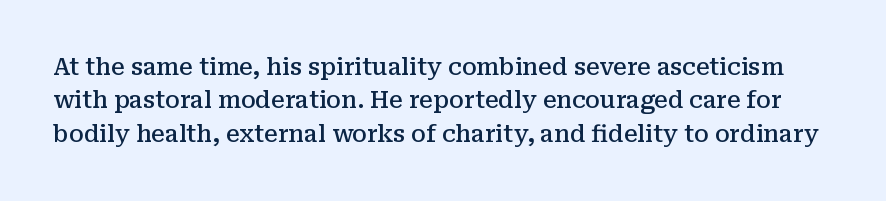
{"italic": "no", "bold": "semi", "underline": "no", "line_spacing": "normal", "line_spacing_ratio": 1.45, "letter_spacing": "normal", "letter_spacing_em": 0.0, "glyph_px": 23}
